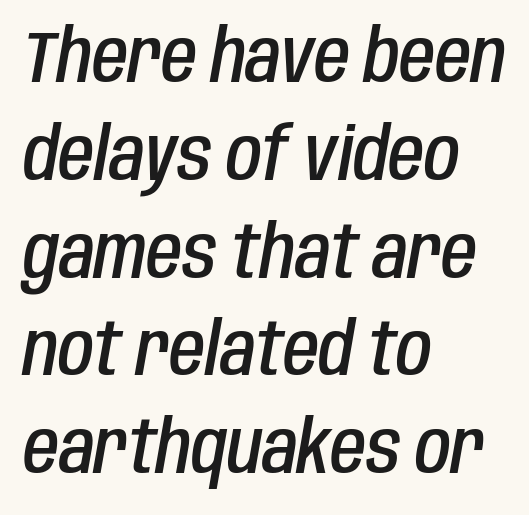
The image shows 73 px semibold, condensed type, italic (leaning right); set left-aligned, normal line spacing (1.34x), normal letter spacing, not underlined; low stroke contrast and a large x-height.
